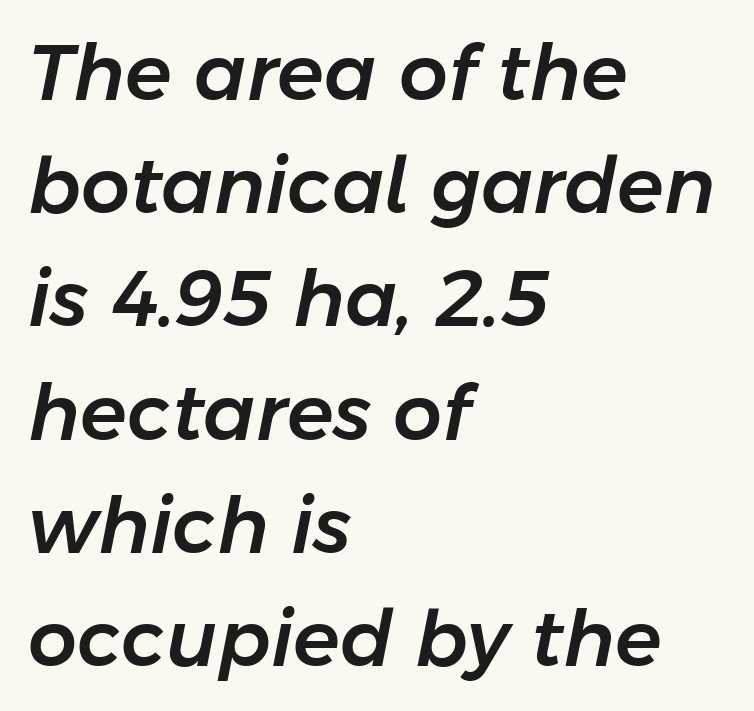
The image shows 77 px text type, italic (leaning right); set left-aligned, normal line spacing (1.47x), normal letter spacing, not underlined; low stroke contrast and a medium x-height.
